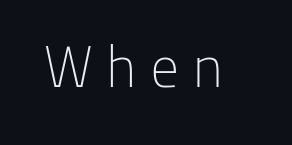
{"serif": "no", "italic": "no", "bold": "no", "weight": "light", "width": "normal", "stroke_contrast": "low", "x_height": "medium", "monospaced": "no", "underline": "no", "letter_spacing": "wide", "letter_spacing_em": 0.2, "glyph_px": 58}
